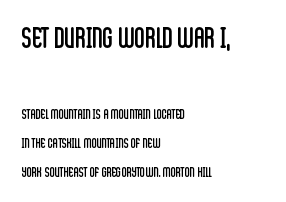
Q: Is the text bold? A: No.
Q: Is the text italic (slanted)? A: No, it is upright.
Q: Is the typeface a serif or a sans-serif typeface? A: Sans-serif.
Q: Is the text underlined? A: No.
Q: How is the paragraph aligned? A: Left-aligned.
Q: Is the spacing between letters normal or unusually wide? A: Normal.
Q: Is the spacing between lines tight, normal or loose? A: Loose.
Q: Which block of text is set in a larger size, the first (top) or the second (bottom)? A: The first (top) one.
Q: Width (condensed, normal, or wide)? A: Condensed.
Q: Stroke contrast? A: Low.
Q: x-height? A: Large.
Q: Monospaced? A: No.
